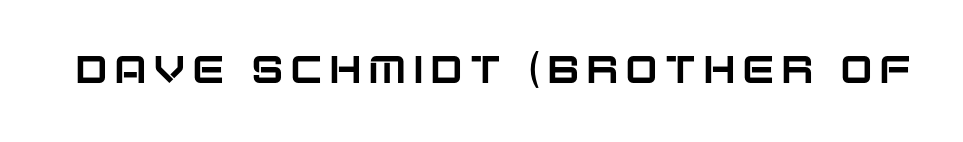
The image shows 39 px sans-serif type, upright; set not underlined; low stroke contrast and a large x-height.
